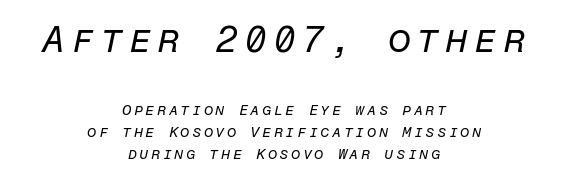
Q: Is the text bold? A: No.
Q: Is the text italic (slanted)? A: Yes, it leans right by about 12 degrees.
Q: Is the text underlined? A: No.
Q: How is the paragraph aligned? A: Centered.
Q: Is the spacing between lines tight, normal or loose? A: Normal.
Q: Which block of text is set in a larger size, the first (top) or the second (bottom)? A: The first (top) one.
Q: Width (condensed, normal, or wide)? A: Normal.
Q: Stroke contrast? A: Low.
Q: x-height? A: Medium.
Q: Monospaced? A: Yes.
